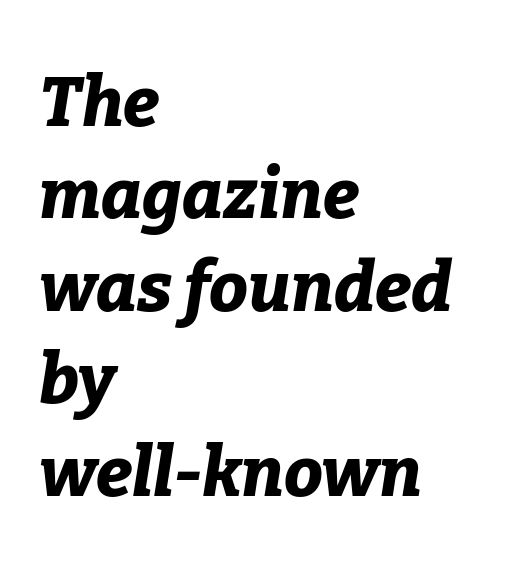
Q: Is the text bold? A: Yes.
Q: Is the text italic (slanted)? A: Yes, it leans right by about 9 degrees.
Q: Is the text underlined? A: No.
Q: How is the paragraph aligned? A: Left-aligned.
Q: Is the spacing between letters normal or unusually wide? A: Normal.
Q: Is the spacing between lines tight, normal or loose? A: Normal.
Q: Width (condensed, normal, or wide)? A: Normal.
Q: Stroke contrast? A: Low.
Q: x-height? A: Medium.
Q: Monospaced? A: No.
